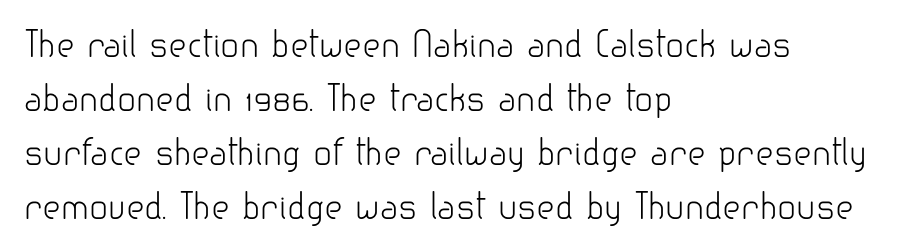
The image shows 35 px light sans-serif type, upright; set left-aligned, normal line spacing (1.54x), normal letter spacing, not underlined; low stroke contrast and a small x-height.
